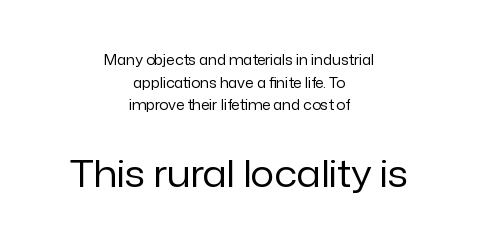
{"serif": "no", "italic": "no", "bold": "no", "weight": "regular", "width": "normal", "stroke_contrast": "low", "x_height": "medium", "monospaced": "no", "underline": "no", "align": "center", "line_spacing": "normal", "line_spacing_ratio": 1.61, "letter_spacing": "normal", "letter_spacing_em": 0.0, "larger_block": "second", "size_ratio": 2.64, "glyph_px": 37}
